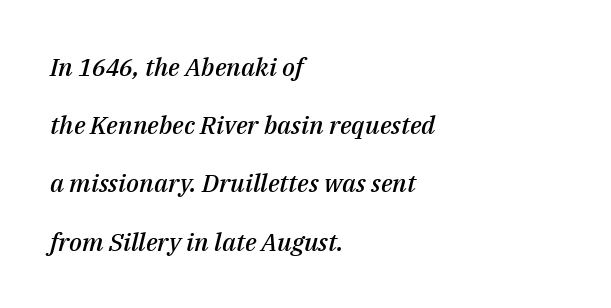
Q: Is the text bold? A: Semi-bold.
Q: Is the text italic (slanted)? A: Yes, it leans right by about 14 degrees.
Q: Is the text underlined? A: No.
Q: How is the paragraph aligned? A: Left-aligned.
Q: Is the spacing between letters normal or unusually wide? A: Normal.
Q: Is the spacing between lines tight, normal or loose? A: Loose.
